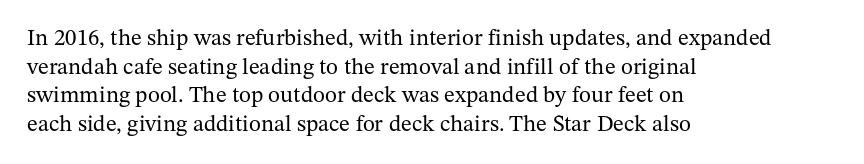
{"italic": "no", "bold": "no", "underline": "no", "align": "left", "line_spacing_ratio": 1.24, "letter_spacing": "normal", "letter_spacing_em": 0.0, "glyph_px": 23}
